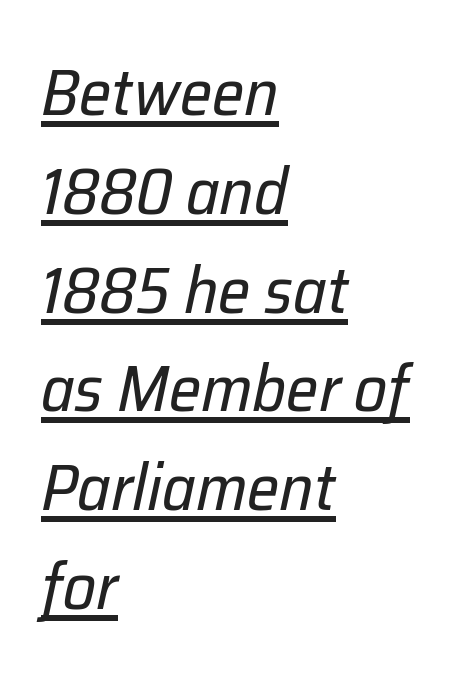
{"italic": "yes", "lean": "right", "slant_degrees": 12, "bold": "no", "weight": "regular", "width": "normal", "stroke_contrast": "low", "x_height": "medium", "monospaced": "no", "underline": "yes", "align": "left", "line_spacing": "normal", "line_spacing_ratio": 1.52, "letter_spacing": "normal", "letter_spacing_em": 0.0, "glyph_px": 65}
